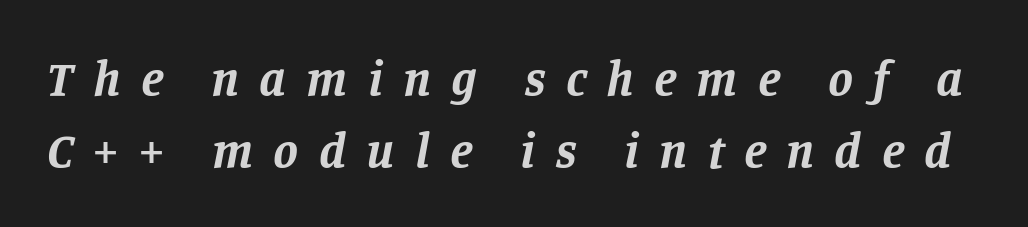
Q: Is the text bold? A: Yes.
Q: Is the text italic (slanted)? A: Yes, it leans right by about 11 degrees.
Q: Is the typeface a serif or a sans-serif typeface? A: Serif.
Q: Is the text underlined? A: No.
Q: Is the spacing between letters normal or unusually wide? A: Unusually wide.
Q: Is the spacing between lines tight, normal or loose? A: Normal.
Q: Width (condensed, normal, or wide)? A: Normal.
Q: Stroke contrast? A: Low.
Q: x-height? A: Large.
Q: Monospaced? A: No.
